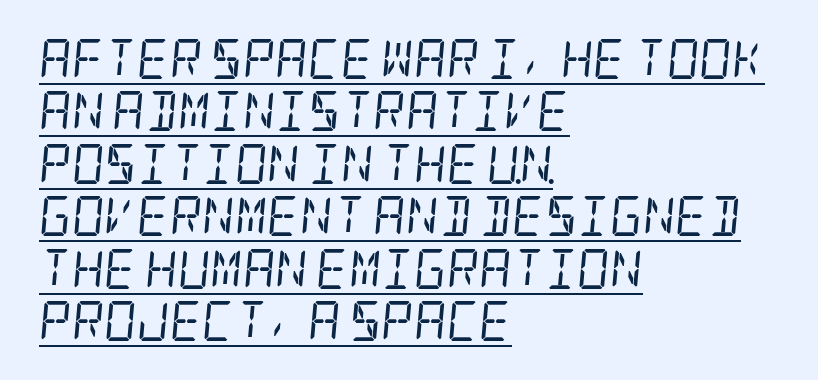
Look at the tracking — it's just the regular setting, nothing added. Posture: slanted. Each letter's strokes conclude with small projecting serifs. The letters look calm and open, with moderate or lighter stems. The sample's only ornament is a line tracing under the words.
